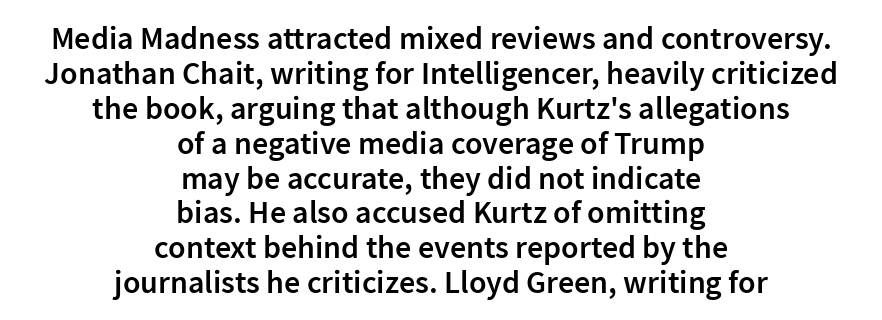
The specimen reads as upright at a glance. The rendering uses natural spacing where letterforms have individual widths. A bare baseline throughout the passage. The designer dialed line spacing down below the default. The designer went with a sans here, leaving each stem footless.
